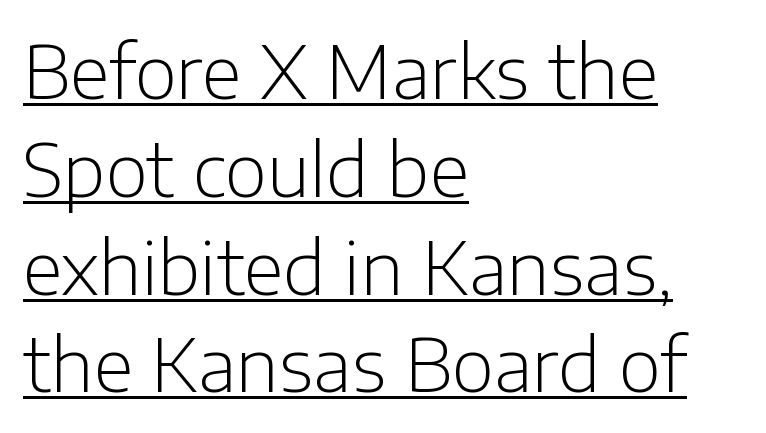
The image shows 73 px light sans-serif type, upright; set left-aligned, normal line spacing (1.34x), normal letter spacing, underlined; low stroke contrast and a medium x-height.
